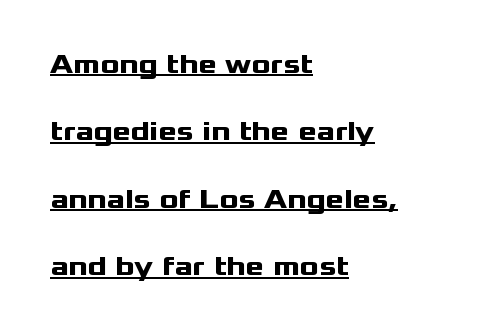
As a designer I'd log this as weight 700, bold. Notice how the passage keeps a crisp vertical edge on the left only. A baseline rule has been typeset under these characters. Varying glyph widths throughout — classic text-font behaviour. Unlike italic type, these characters show no tilt at all. Does the type have serifs? No, each stem ends abruptly.
